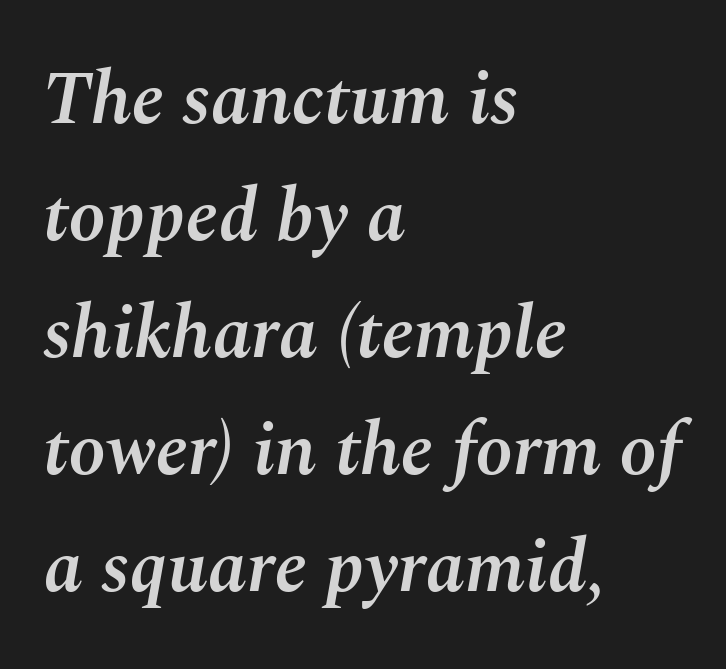
{"italic": "yes", "lean": "right", "slant_degrees": 10, "bold": "semi", "weight": "semibold", "width": "normal", "stroke_contrast": "medium", "x_height": "medium", "monospaced": "no", "underline": "no", "align": "left", "line_spacing": "normal", "line_spacing_ratio": 1.56, "letter_spacing": "normal", "letter_spacing_em": 0.0, "glyph_px": 75}
